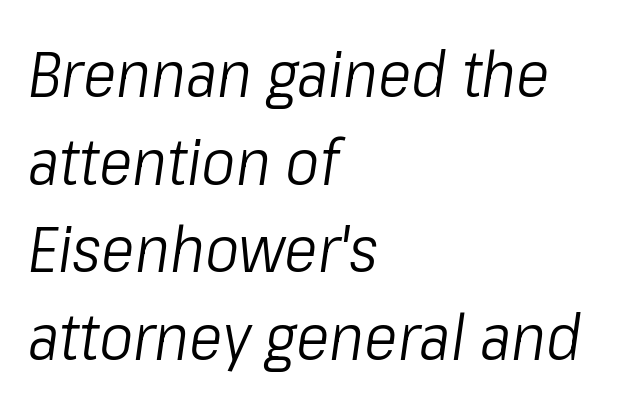
The image shows 64 px light, condensed type, italic (leaning right); set left-aligned, normal line spacing (1.37x), normal letter spacing, not underlined; low stroke contrast and a medium x-height.
